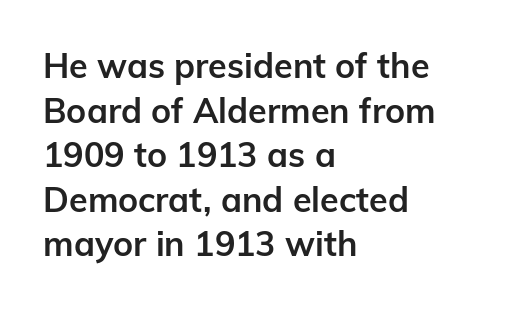
The image shows 34 px semibold sans-serif type, upright; set left-aligned, normal line spacing (1.31x), normal letter spacing, not underlined; low stroke contrast and a medium x-height.
